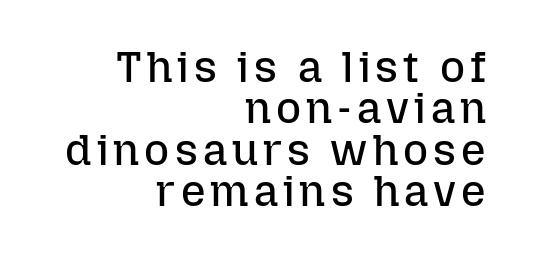
The image shows 43 px regular-weight type, upright; set right-aligned, tight line spacing (0.96x), not underlined; low stroke contrast and a medium x-height.
